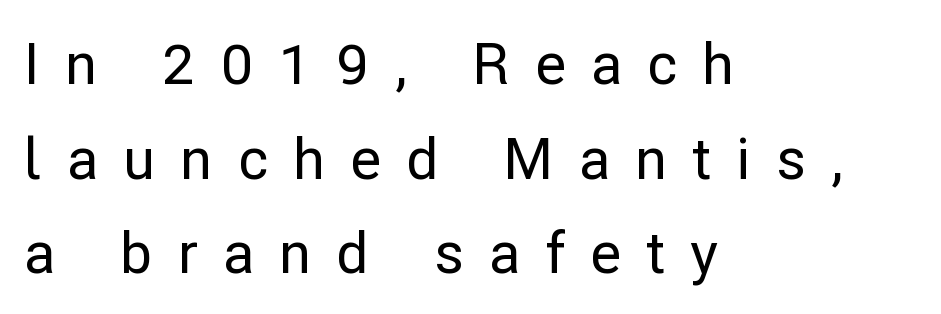
{"serif": "no", "italic": "no", "width": "normal", "stroke_contrast": "low", "x_height": "medium", "monospaced": "no", "underline": "no", "align": "left", "line_spacing": "normal", "line_spacing_ratio": 1.66, "letter_spacing": "wide", "letter_spacing_em": 0.44, "glyph_px": 57}
